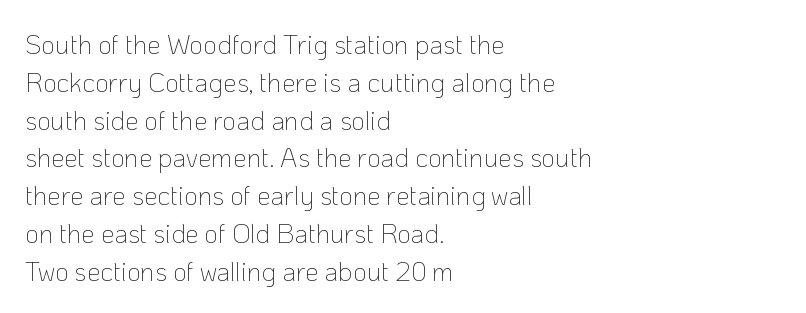
Short note: letters normally spaced. These lines are set flush left with a ragged right edge. The passage shown is not bold in any degree. Rows of type keep a routine distance in the vertical direction. This is the regular roman posture of the typeface.
